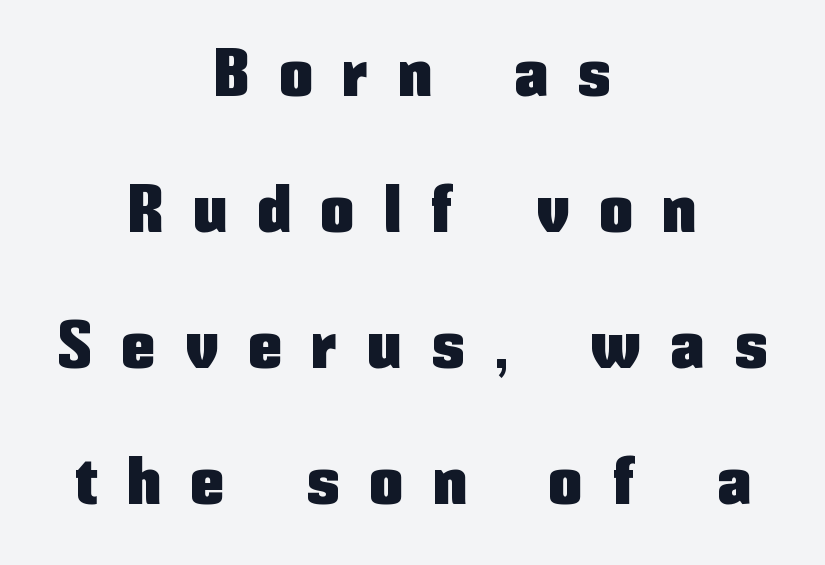
The image shows 66 px condensed sans-serif type, upright; set centered, loose line spacing (2.06x), unusually wide letter spacing (+0.47 em), not underlined; low stroke contrast and a medium x-height.
